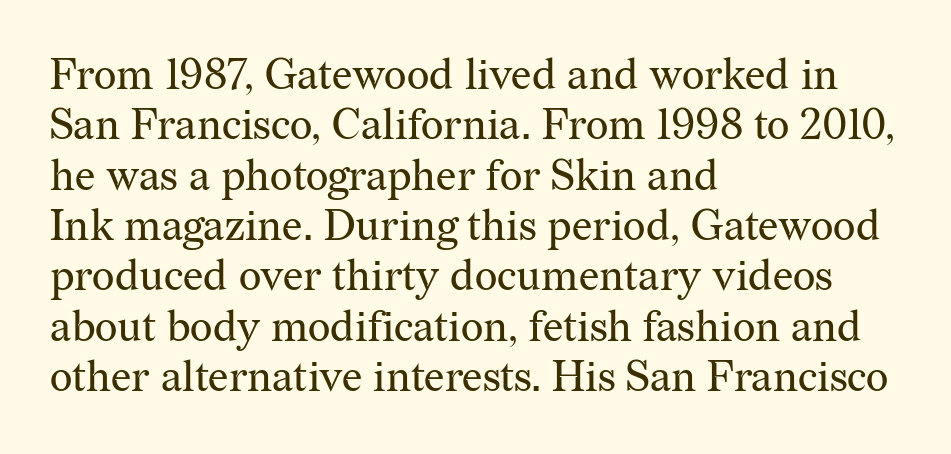
The image shows 43 px regular-weight serif type, upright; set left-aligned, line spacing 1.17x, normal letter spacing, not underlined; medium stroke contrast and a medium x-height.
